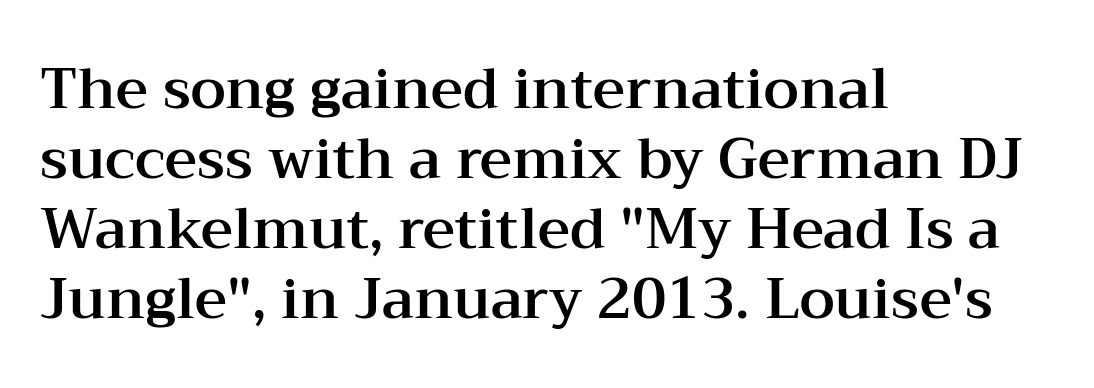
The horizontal fit of the characters is conventional and even. Bare-footed words on every line. Baseline-to-baseline distance is the conventional proportion of letter height. Each letter keeps its own natural width here, so spacing adapts to shape.
